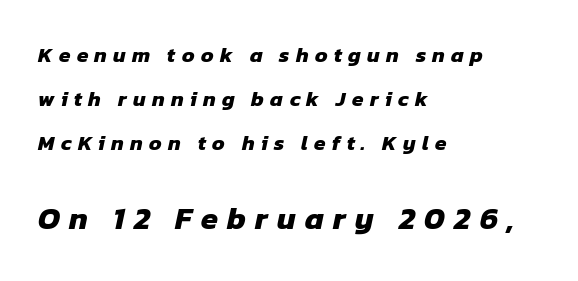
Q: Is the text bold? A: Yes.
Q: Is the typeface a serif or a sans-serif typeface? A: Sans-serif.
Q: Is the text underlined? A: No.
Q: How is the paragraph aligned? A: Left-aligned.
Q: Is the spacing between letters normal or unusually wide? A: Unusually wide.
Q: Is the spacing between lines tight, normal or loose? A: Loose.
Q: Which block of text is set in a larger size, the first (top) or the second (bottom)? A: The second (bottom) one.
Q: Width (condensed, normal, or wide)? A: Normal.
Q: Stroke contrast? A: Low.
Q: x-height? A: Medium.
Q: Monospaced? A: No.
